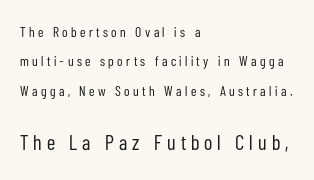
The image shows 21 px text type, upright; set left-aligned, loose line spacing (2.1x), unusually wide letter spacing (+0.24 em), not underlined; the second (bottom) block is 1.5x larger.
